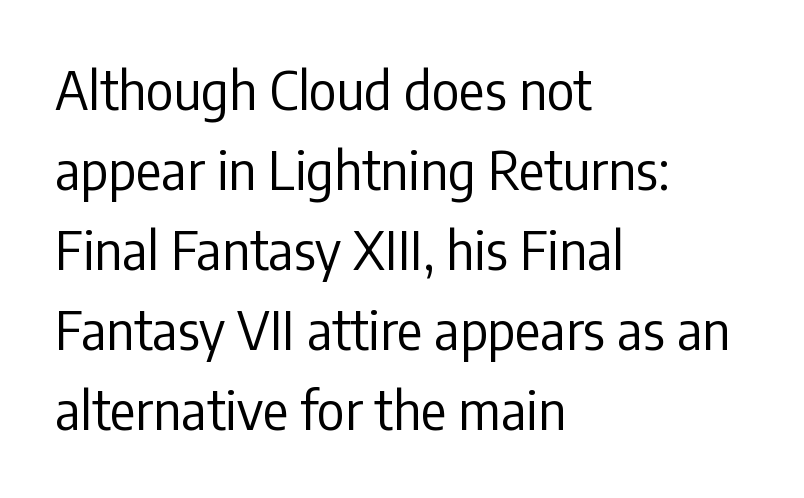
{"serif": "no", "italic": "no", "bold": "no", "weight": "regular", "width": "condensed", "stroke_contrast": "low", "x_height": "medium", "monospaced": "no", "underline": "no", "align": "left", "line_spacing": "normal", "line_spacing_ratio": 1.51, "letter_spacing": "normal", "letter_spacing_em": 0.0, "glyph_px": 53}
